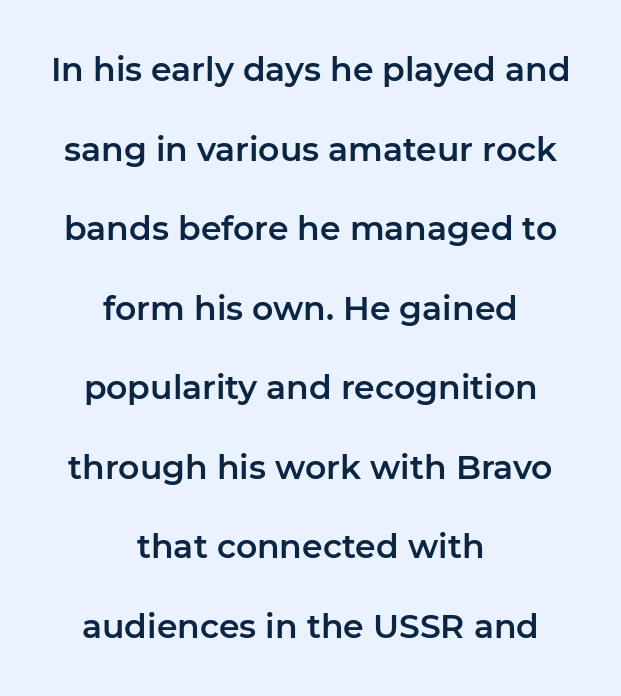
The strip under each line holds only bare page. Whoever set this chose breathing room over compactness in the vertical rhythm. In terms of letterspacing, this is plain default setting. The passage shown is typed in a proportional face where columns would drift. To sum up the face: it is a sans, with no serifs.
